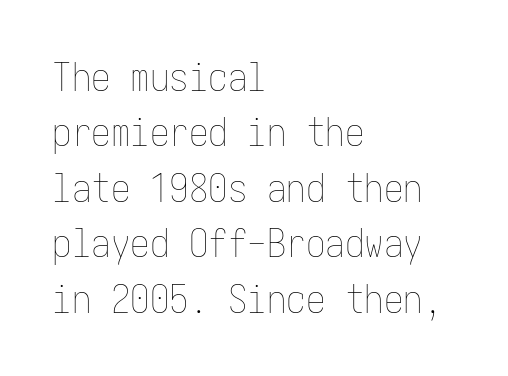
The paragraph has a hard left edge and a soft right edge. Rendered with straight, roman letterforms. Nobody touched the tracking dial on this one. The vertical gap from one line to the next is medium.
